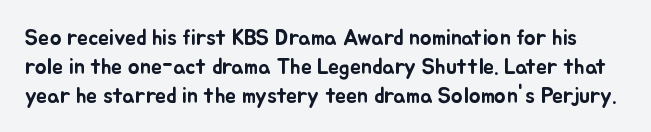
The image shows 22 px text type, upright; set normal line spacing (1.32x), normal letter spacing, not underlined.
